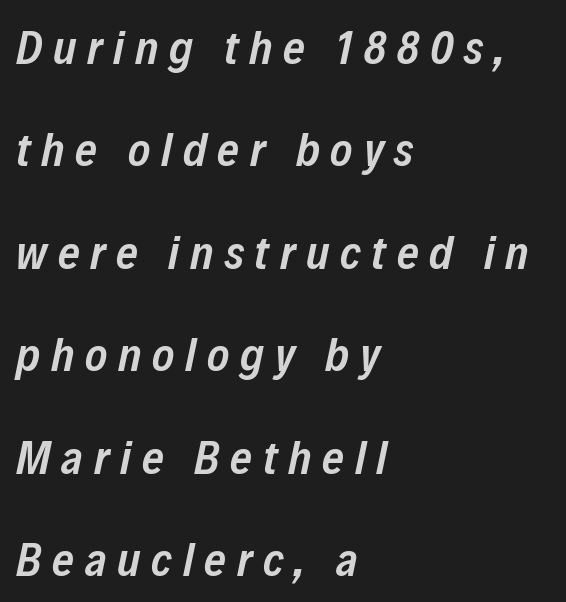
The image shows 47 px semibold, condensed type, italic (leaning right); set left-aligned, loose line spacing (2.18x), unusually wide letter spacing (+0.23 em), not underlined; low stroke contrast and a medium x-height.
